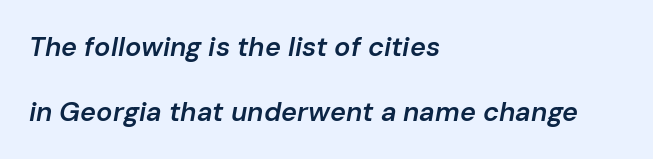
{"italic": "yes", "lean": "right", "slant_degrees": 10, "bold": "semi", "underline": "no", "align": "left", "line_spacing": "loose", "line_spacing_ratio": 2.4, "letter_spacing": "normal", "letter_spacing_em": 0.0, "glyph_px": 27}
